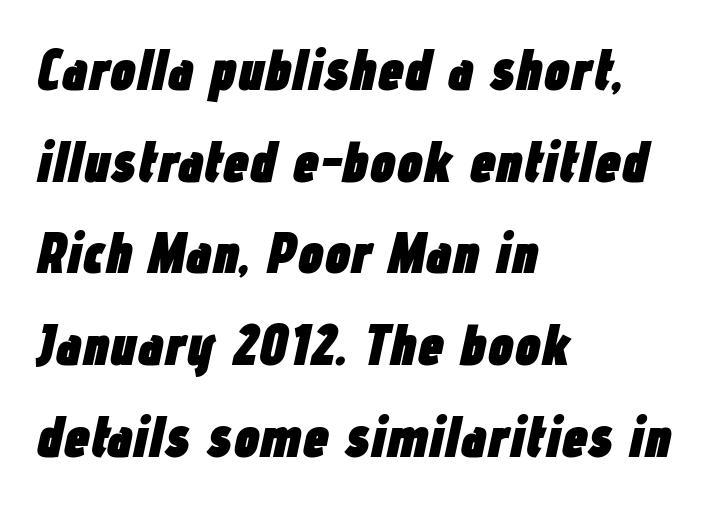
The passage shown stacks its lines at a standard gap. Decoration check: the copy has no underline. A student would call this left alignment; a typographer would say flush left, rag right. The glyphs have the mass of a bold cut.
